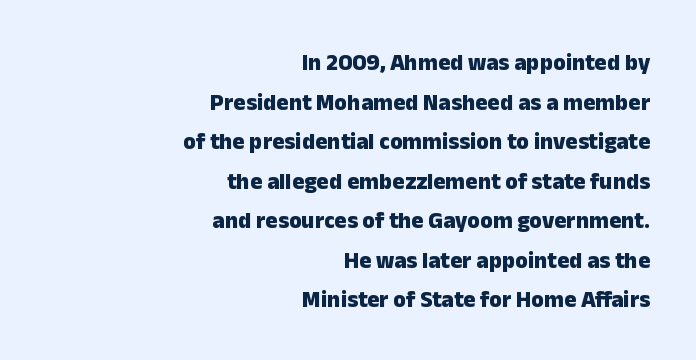
The zone under the glyphs is completely vacant. Upright lettering throughout. Students, note that the glyphs here touch the page at normal intervals. Every row of glyphs terminates at an identical x-position on the right. Bold? Absolutely — the strokes are thick and heavy.
